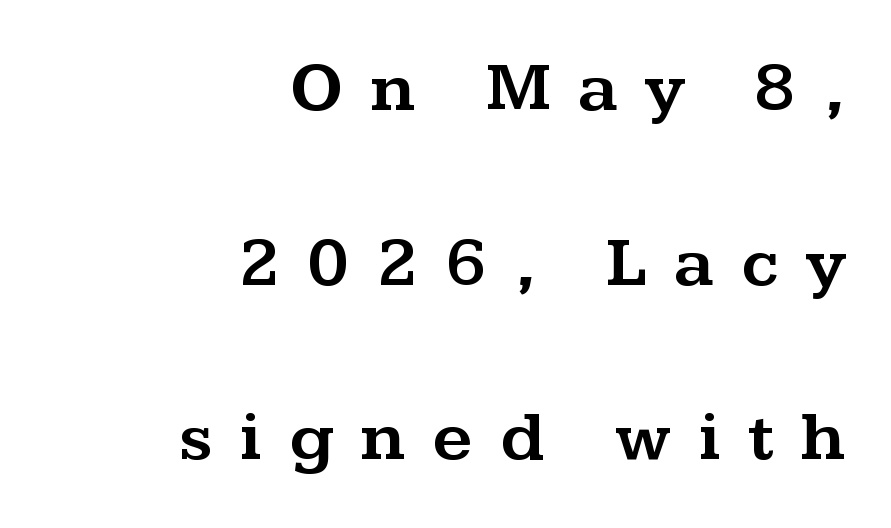
{"serif": "yes", "italic": "no", "width": "wide", "stroke_contrast": "medium", "x_height": "medium", "monospaced": "no", "underline": "no", "align": "right", "line_spacing": "loose", "line_spacing_ratio": 2.46, "letter_spacing": "wide", "letter_spacing_em": 0.38, "glyph_px": 71}
